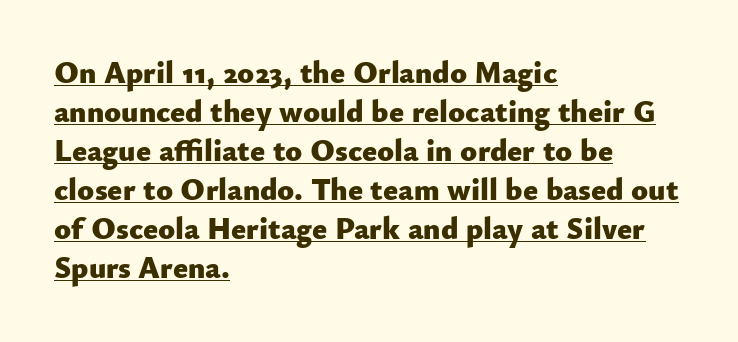
{"serif": "no", "italic": "no", "bold": "yes", "weight": "heavy", "width": "normal", "stroke_contrast": "low", "x_height": "small", "monospaced": "no", "underline": "yes", "align": "left", "line_spacing": "normal", "line_spacing_ratio": 1.26, "letter_spacing": "normal", "letter_spacing_em": 0.0, "glyph_px": 31}
